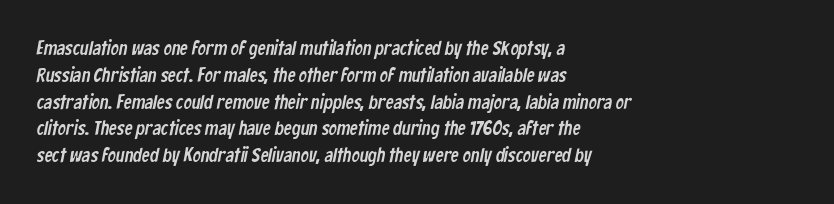
Summary of vertical rhythm: regular, with standard interline spacing. Descender tails drop into unmarked territory. The horizontal fit of the characters is conventional and even. Leftover space on each line is placed entirely after the last word.
